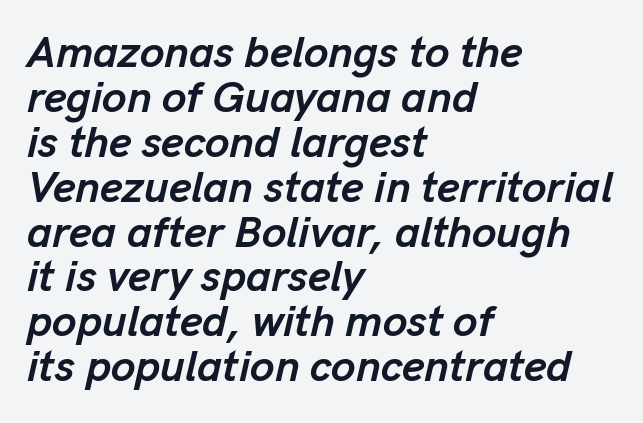
The image shows 44 px semibold type, italic (leaning right); set left-aligned, tight line spacing (1.02x), normal letter spacing, not underlined; low stroke contrast and a medium x-height.
